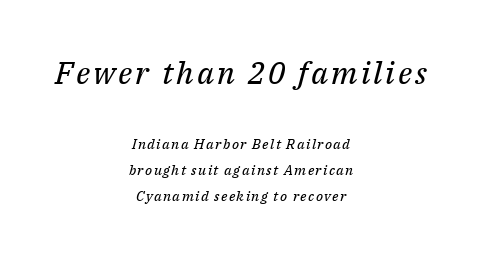
{"serif": "yes", "italic": "yes", "lean": "right", "slant_degrees": 14, "bold": "no", "weight": "regular", "width": "normal", "stroke_contrast": "medium", "x_height": "medium", "monospaced": "no", "underline": "no", "align": "center", "line_spacing_ratio": 1.85, "larger_block": "first", "size_ratio": 2.21, "glyph_px": 31}
